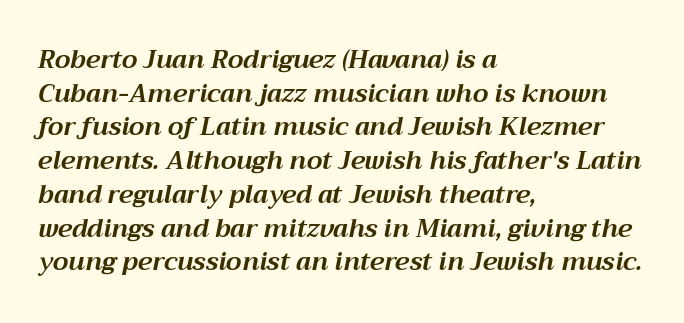
The image shows 25 px bold type, italic (leaning right); set left-aligned, normal line spacing (1.35x), normal letter spacing, not underlined.
